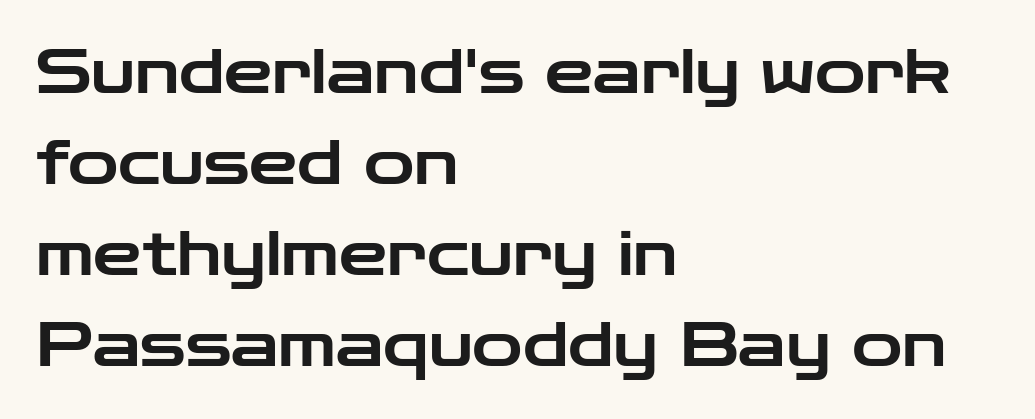
Q: Is the text italic (slanted)? A: No, it is upright.
Q: Is the typeface a serif or a sans-serif typeface? A: Sans-serif.
Q: Is the text underlined? A: No.
Q: How is the paragraph aligned? A: Left-aligned.
Q: Is the spacing between letters normal or unusually wide? A: Normal.
Q: Is the spacing between lines tight, normal or loose? A: Normal.
Q: Width (condensed, normal, or wide)? A: Wide.
Q: Stroke contrast? A: Low.
Q: x-height? A: Medium.
Q: Monospaced? A: No.
